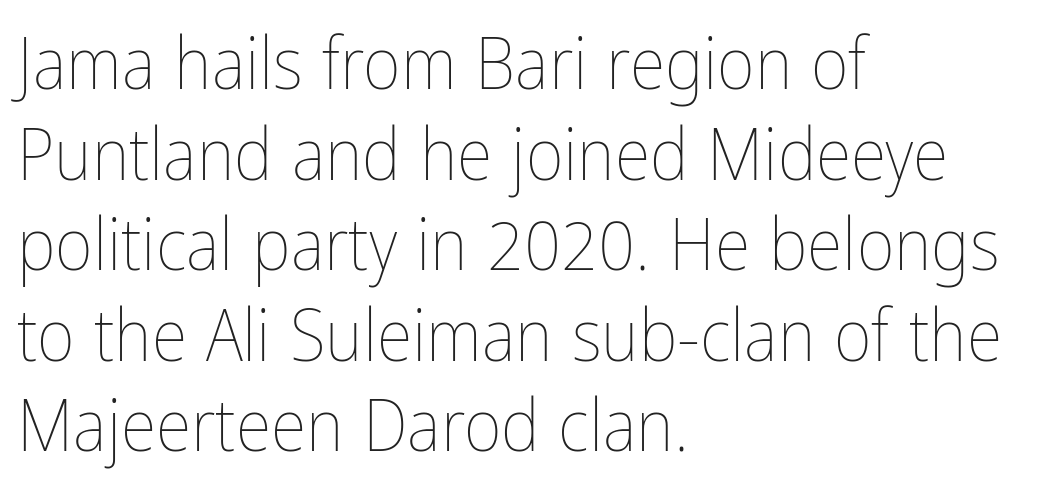
Spacing verdict: proportional, widths tailored to each character. The passage shown is not bold in any degree. Underline: absent. The type is set solid horizontally, with unmodified tracking. Posture: vertical.
